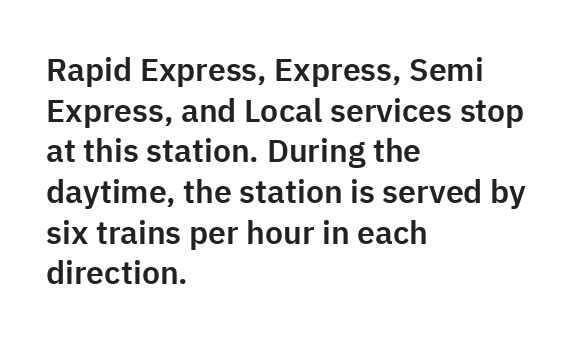
The image shows 32 px sans-serif type, upright; set left-aligned, normal line spacing (1.27x), normal letter spacing, not underlined; low stroke contrast and a medium x-height.
